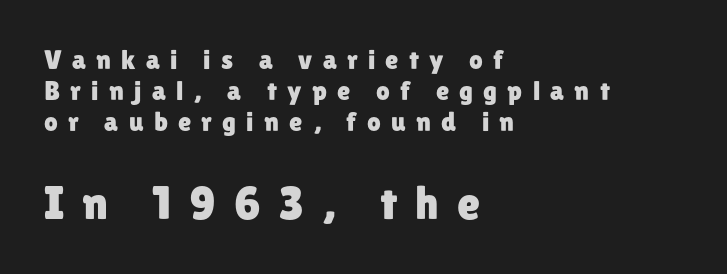
Q: Is the text italic (slanted)? A: No, it is upright.
Q: Is the typeface a serif or a sans-serif typeface? A: Sans-serif.
Q: Is the text underlined? A: No.
Q: How is the paragraph aligned? A: Left-aligned.
Q: Is the spacing between letters normal or unusually wide? A: Unusually wide.
Q: Is the spacing between lines tight, normal or loose? A: Tight.
Q: Which block of text is set in a larger size, the first (top) or the second (bottom)? A: The second (bottom) one.
Q: Width (condensed, normal, or wide)? A: Normal.
Q: Stroke contrast? A: Low.
Q: x-height? A: Medium.
Q: Monospaced? A: No.
